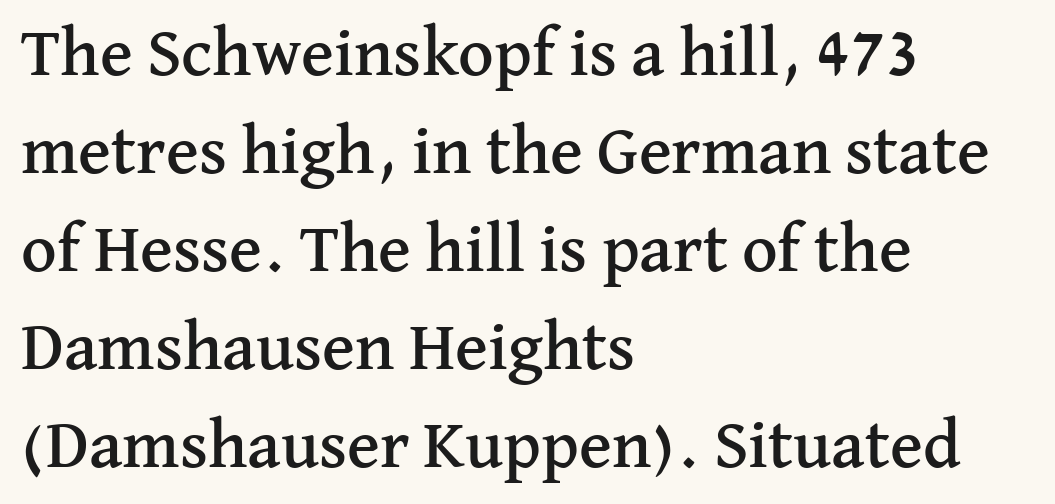
The image shows 69 px serif type, upright; set left-aligned, normal line spacing (1.42x), normal letter spacing, not underlined; medium stroke contrast and a medium x-height.
